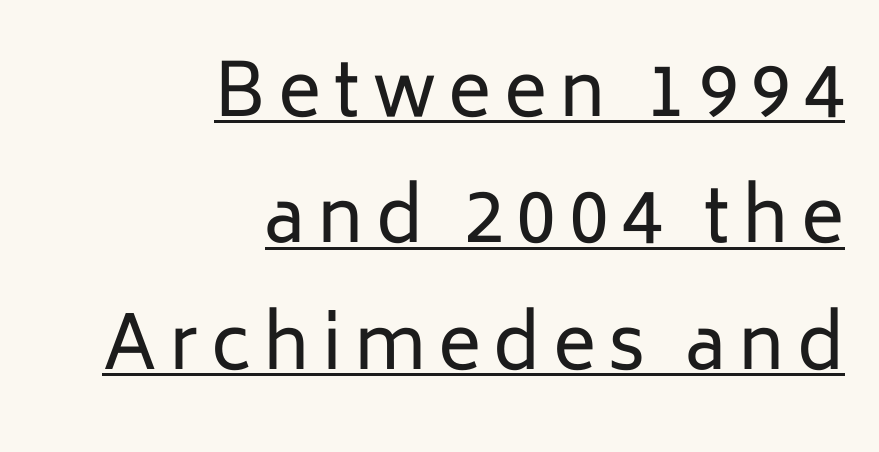
Check where the strokes stop: nothing finishes them off — pure sans. Here the designer chose a conventional face with non-uniform glyph widths. The compositor pushed each line to the right boundary. Caption: lettering with a line underneath. The passage shown is not bold in any degree. Is there any slant? The stems are plumb.
